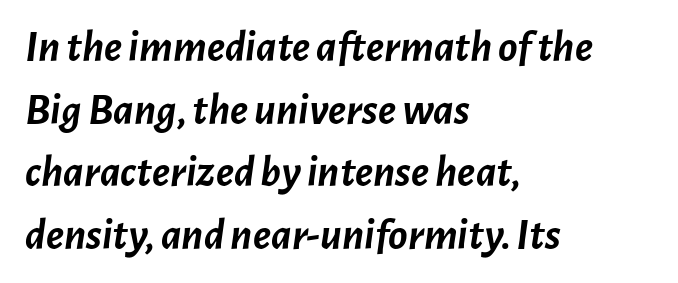
Looks like regular typesetting: each glyph gets only the width it needs. Regarding leading, the lines here are spaced in the standard way. The paragraph shown leans on its left margin. Honestly, the letter spacing is just normal — you wouldn't notice it. The zone under the glyphs is completely vacant.
